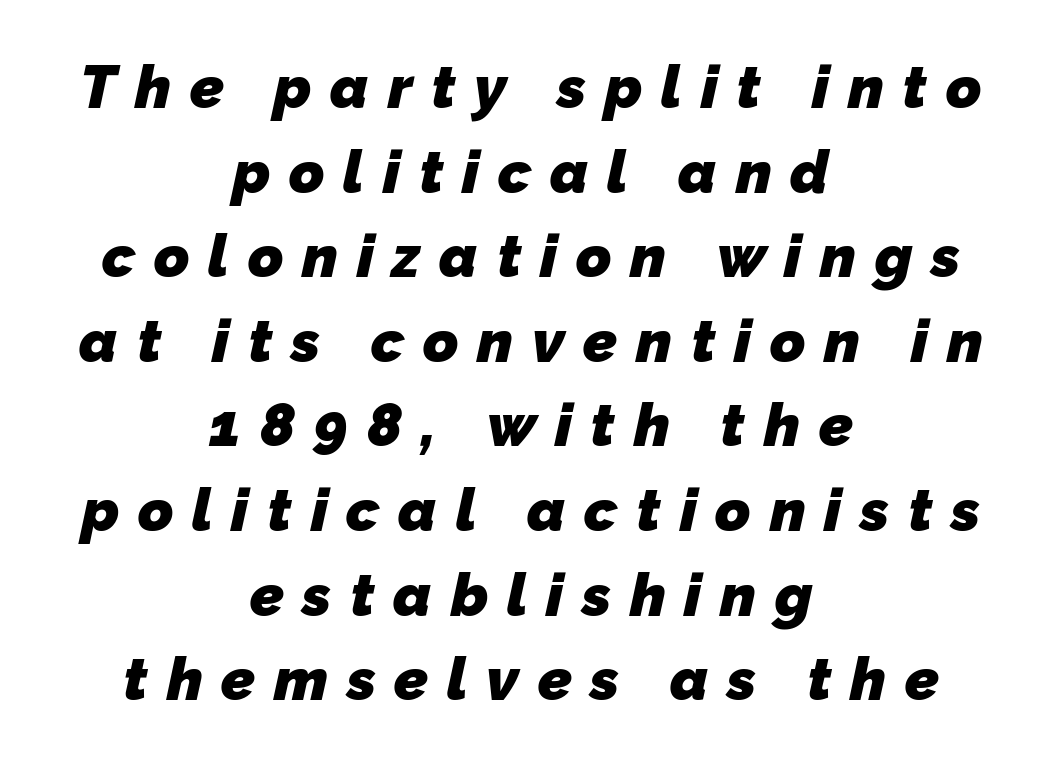
Q: Is the text bold? A: Yes.
Q: Is the typeface a serif or a sans-serif typeface? A: Sans-serif.
Q: Is the text underlined? A: No.
Q: How is the paragraph aligned? A: Centered.
Q: Is the spacing between letters normal or unusually wide? A: Unusually wide.
Q: Is the spacing between lines tight, normal or loose? A: Normal.
Q: Width (condensed, normal, or wide)? A: Normal.
Q: Stroke contrast? A: Low.
Q: x-height? A: Medium.
Q: Monospaced? A: No.
